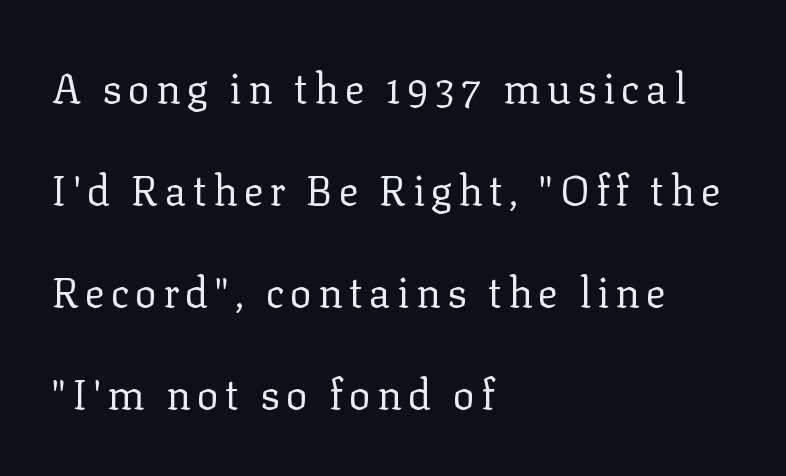
{"serif": "yes", "italic": "no", "bold": "no", "weight": "regular", "width": "normal", "stroke_contrast": "low", "x_height": "medium", "monospaced": "no", "underline": "no", "align": "left", "line_spacing": "loose", "line_spacing_ratio": 2.49, "glyph_px": 41}
